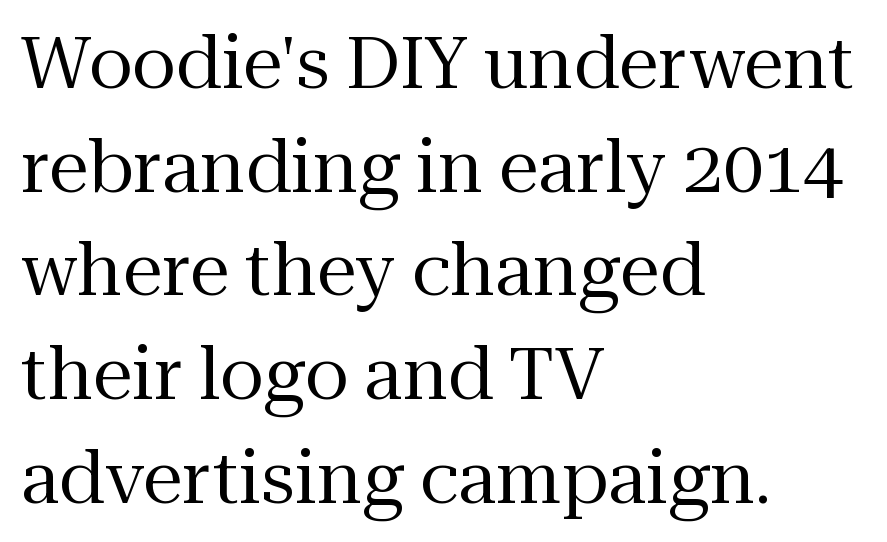
Notice how the passage keeps a crisp vertical edge on the left only. Short note: letters normally spaced. Heft: none added — not bold. Small tapered or slab feet sit at the stroke ends, so this counts as serif.
